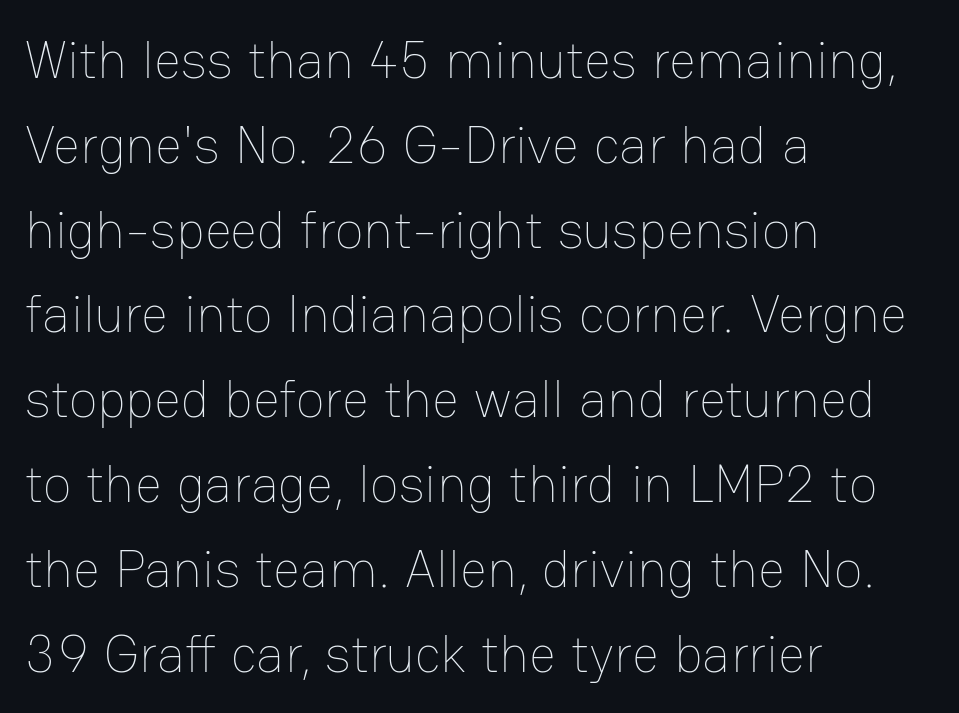
A roman cut, with each character standing at attention. The paragraph has a hard left edge and a soft right edge. Proportional: the letters do not fall into vertical columns. The block of text has a typical density, with ordinary space between rows.
